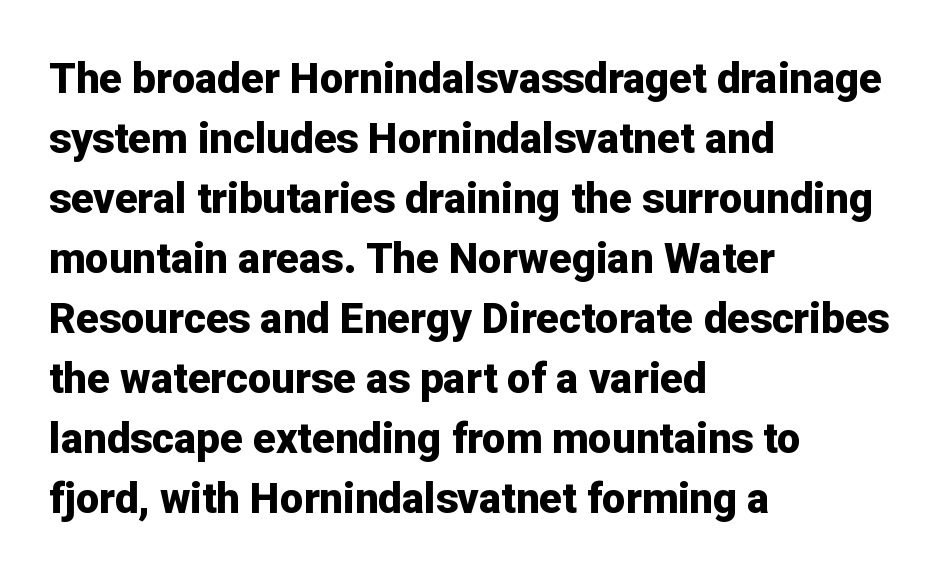
{"serif": "no", "italic": "no", "bold": "yes", "weight": "bold", "width": "normal", "stroke_contrast": "low", "x_height": "medium", "monospaced": "no", "underline": "no", "align": "left", "line_spacing": "normal", "line_spacing_ratio": 1.43, "letter_spacing": "normal", "letter_spacing_em": 0.0, "glyph_px": 42}
